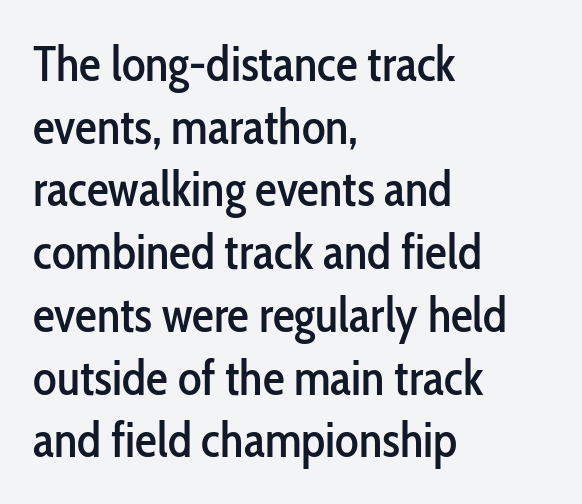
The image shows 49 px condensed sans-serif type, upright; set left-aligned, normal line spacing (1.28x), normal letter spacing, not underlined; low stroke contrast and a medium x-height.
